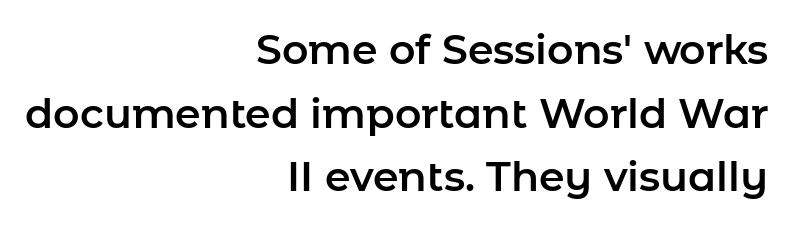
The text was rendered using a sans face with plain stroke endings. The letters advance in unequal steps, a hallmark of proportional type. The letterforms sit shoulder to shoulder at normal distance. Is there any slant? The stems are plumb.
